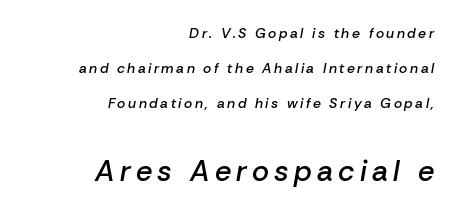
Q: Is the text bold? A: Semi-bold.
Q: Is the text italic (slanted)? A: Yes, it leans right by about 10 degrees.
Q: Is the text underlined? A: No.
Q: How is the paragraph aligned? A: Right-aligned.
Q: Is the spacing between lines tight, normal or loose? A: Loose.
Q: Which block of text is set in a larger size, the first (top) or the second (bottom)? A: The second (bottom) one.
Q: Width (condensed, normal, or wide)? A: Normal.
Q: Stroke contrast? A: Low.
Q: x-height? A: Medium.
Q: Monospaced? A: No.
